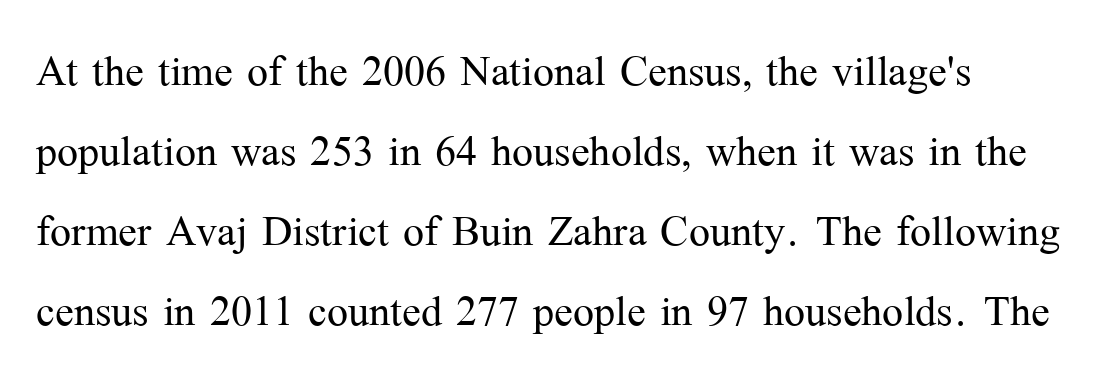
The image shows 56 px light serif type, upright; set normal line spacing (1.43x), normal letter spacing, not underlined; medium stroke contrast and a medium x-height.
